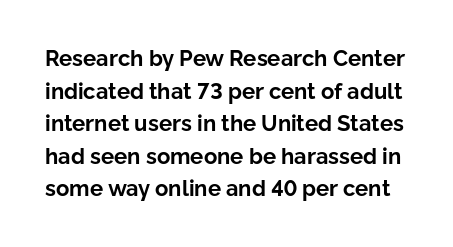
Glance below the letters and you will spot only blank space. As a designer I'd log this as weight 700, bold. Inter-character spacing is left at the font's built-in metrics. The passage shown stacks its lines at a standard gap. The lettering holds an erect, upright posture throughout.
